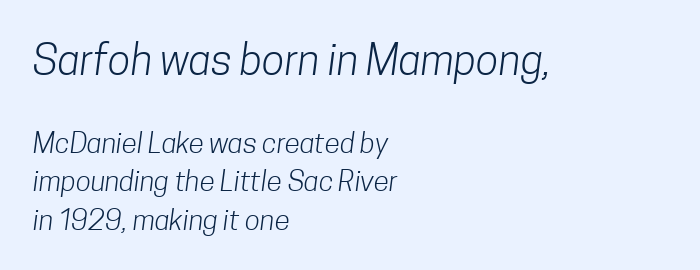
Underline: absent. No letter is thick-stroked: the sample isn't bold. Looks like regular typesetting: each glyph gets only the width it needs. Line spacing here is normal. Tracking value appears to be zero — textbook default spacing. Caption: upper text group enlarged, lower text group reduced.
